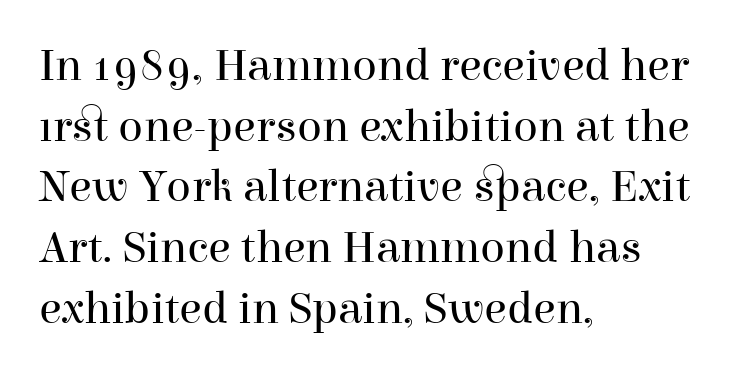
{"serif": "yes", "italic": "no", "bold": "no", "weight": "regular", "width": "normal", "stroke_contrast": "high", "x_height": "medium", "monospaced": "no", "underline": "no", "align": "left", "line_spacing": "normal", "line_spacing_ratio": 1.32, "letter_spacing": "normal", "letter_spacing_em": 0.0, "glyph_px": 46}
